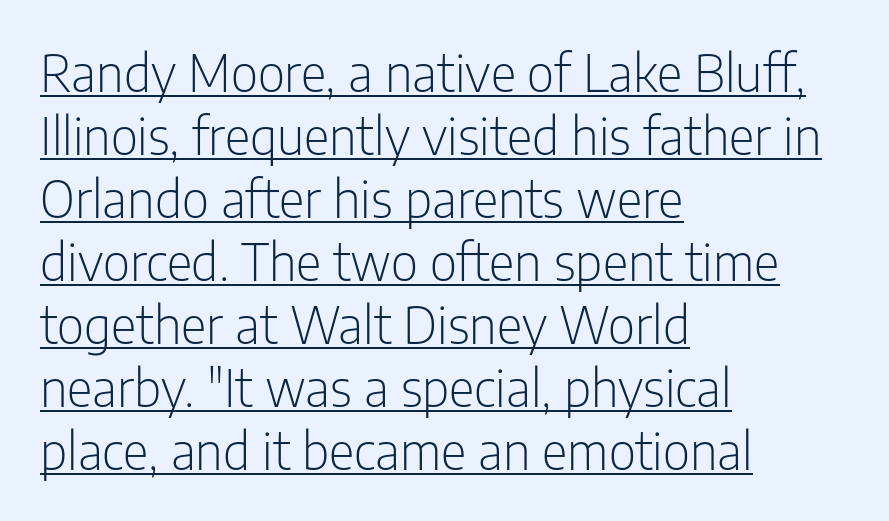
{"serif": "no", "italic": "no", "bold": "no", "weight": "light", "width": "condensed", "stroke_contrast": "low", "x_height": "medium", "monospaced": "no", "underline": "yes", "align": "left", "line_spacing": "normal", "line_spacing_ratio": 1.26, "letter_spacing": "normal", "letter_spacing_em": 0.0, "glyph_px": 50}
